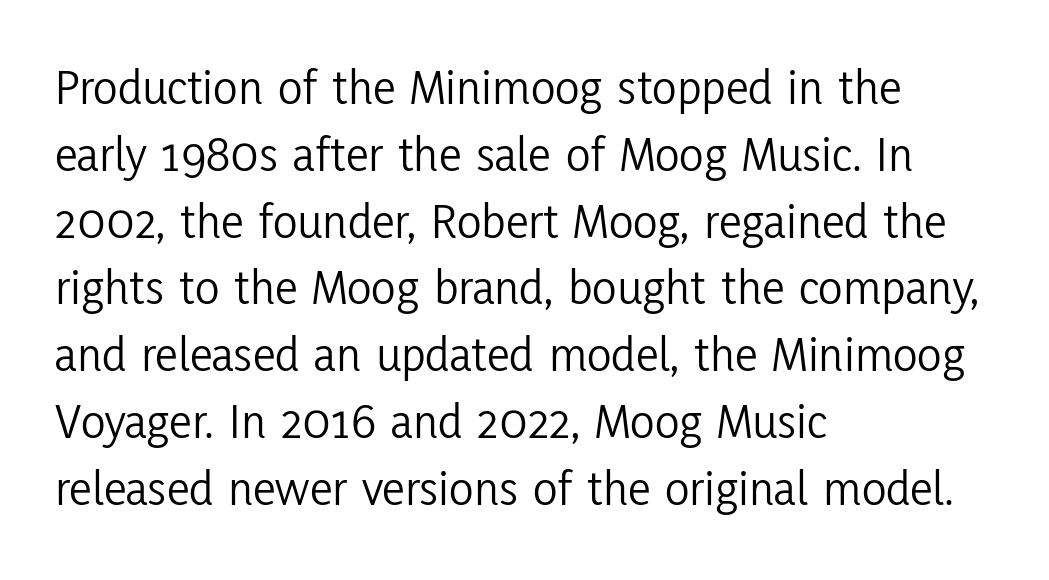
{"serif": "no", "italic": "no", "bold": "no", "weight": "light", "width": "condensed", "stroke_contrast": "low", "x_height": "medium", "monospaced": "no", "underline": "no", "align": "left", "line_spacing": "normal", "line_spacing_ratio": 1.31, "letter_spacing": "normal", "letter_spacing_em": 0.0, "glyph_px": 51}
